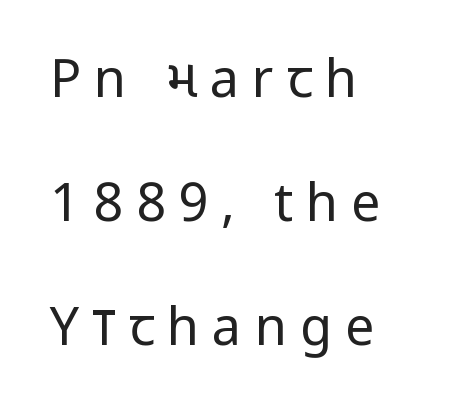
Q: Is the text bold? A: No.
Q: Is the text italic (slanted)? A: No, it is upright.
Q: Is the typeface a serif or a sans-serif typeface? A: Sans-serif.
Q: Is the text underlined? A: No.
Q: How is the paragraph aligned? A: Left-aligned.
Q: Is the spacing between letters normal or unusually wide? A: Unusually wide.
Q: Is the spacing between lines tight, normal or loose? A: Loose.
Q: Width (condensed, normal, or wide)? A: Condensed.
Q: Stroke contrast? A: Low.
Q: x-height? A: Large.
Q: Monospaced? A: No.
